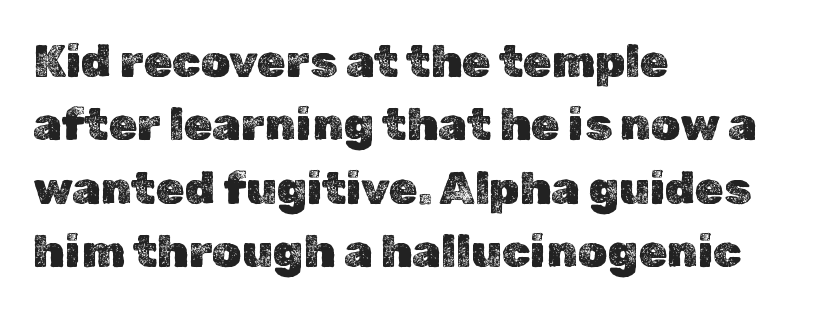
Q: Is the text italic (slanted)? A: No, it is upright.
Q: Is the text underlined? A: No.
Q: How is the paragraph aligned? A: Left-aligned.
Q: Is the spacing between letters normal or unusually wide? A: Normal.
Q: Is the spacing between lines tight, normal or loose? A: Normal.
Q: Width (condensed, normal, or wide)? A: Normal.
Q: x-height? A: Medium.
Q: Monospaced? A: No.
